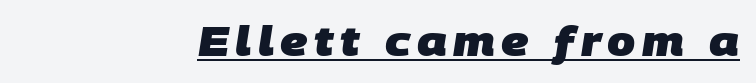
Q: Is the text bold? A: Yes.
Q: Is the typeface a serif or a sans-serif typeface? A: Sans-serif.
Q: Is the text underlined? A: Yes.
Q: How is the paragraph aligned? A: Right-aligned.
Q: Width (condensed, normal, or wide)? A: Normal.
Q: Stroke contrast? A: Low.
Q: x-height? A: Large.
Q: Monospaced? A: No.
